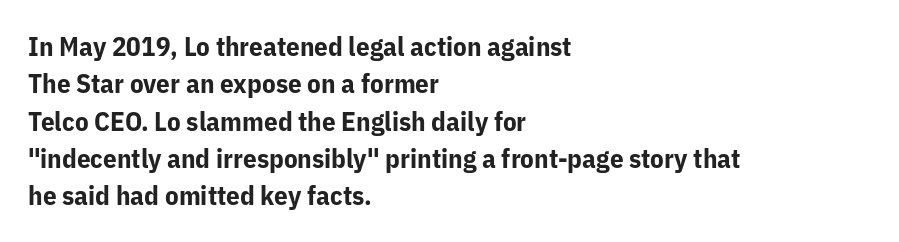
{"italic": "no", "bold": "yes", "underline": "no", "align": "left", "line_spacing": "normal", "line_spacing_ratio": 1.38, "letter_spacing": "normal", "letter_spacing_em": 0.0, "glyph_px": 27}
